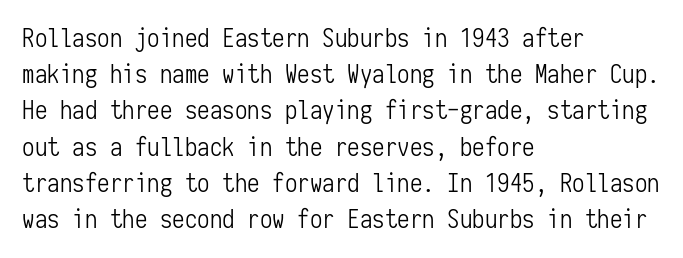
Q: Is the text bold? A: No.
Q: Is the text italic (slanted)? A: No, it is upright.
Q: Is the text underlined? A: No.
Q: How is the paragraph aligned? A: Left-aligned.
Q: Is the spacing between letters normal or unusually wide? A: Normal.
Q: Is the spacing between lines tight, normal or loose? A: Normal.
